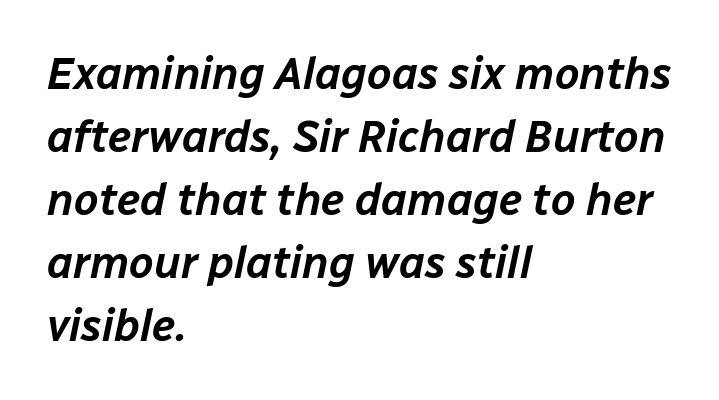
{"italic": "yes", "lean": "right", "slant_degrees": 12, "width": "normal", "stroke_contrast": "low", "x_height": "medium", "monospaced": "no", "underline": "no", "align": "left", "line_spacing": "normal", "line_spacing_ratio": 1.43, "letter_spacing": "normal", "letter_spacing_em": 0.0, "glyph_px": 44}
